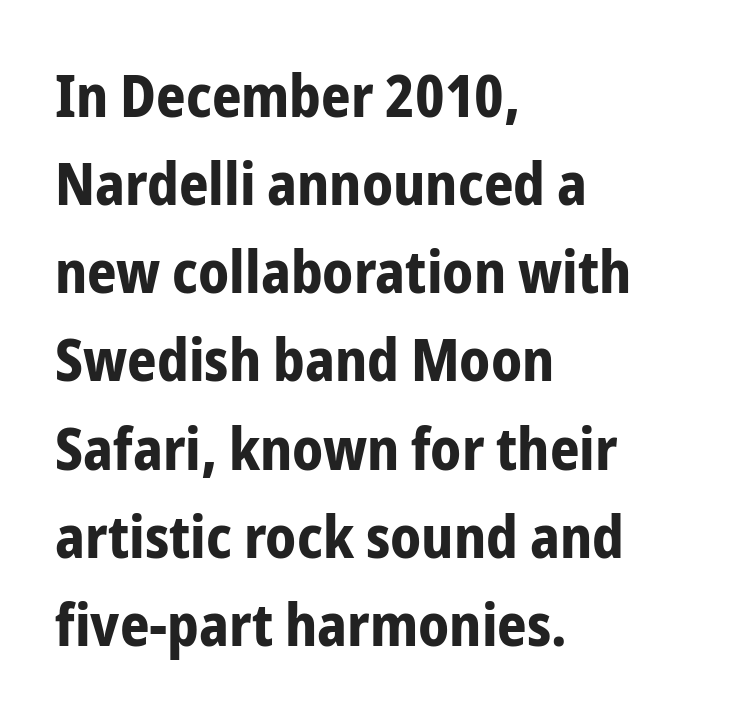
The image shows 58 px bold, condensed sans-serif type, upright; set left-aligned, normal line spacing (1.52x), normal letter spacing, not underlined; low stroke contrast and a medium x-height.
